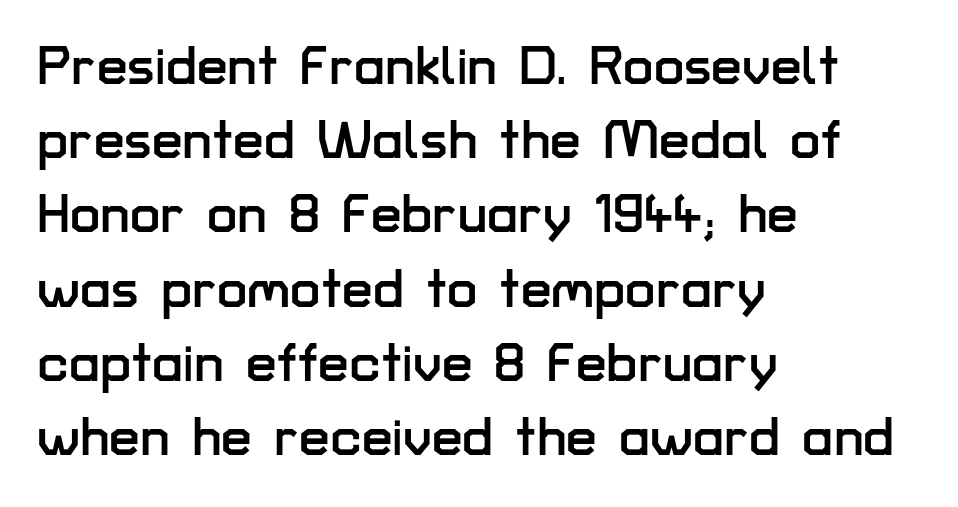
These lines are rendered in a variable-pitch font. The strip under each line holds only bare page. A student would call this left alignment; a typographer would say flush left, rag right. A roman cut, with each character standing at attention. Spacing between characters is what you'd get straight out of the box. The rendering shows plain stroke endings on the letterforms — a sans-serif design.
